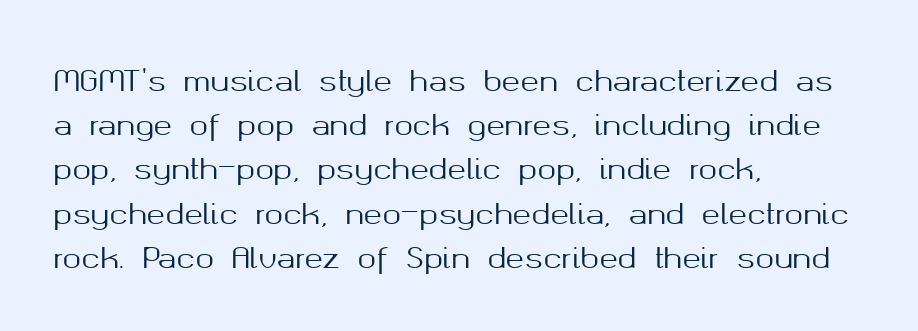
The image shows 28 px sans-serif type, upright; set left-aligned, normal line spacing (1.58x), normal letter spacing, not underlined; medium stroke contrast and a medium x-height.
